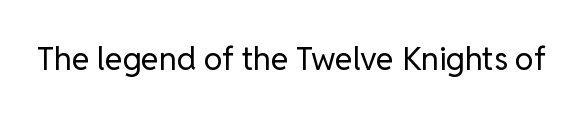
The rendering keeps characters at their native spacing. Each letter's strokes conclude bluntly, with no projecting serifs. Heaviness? Minimal to ordinary, like unemphasized prose. Clear beneath every line of the passage. Character widths vary here, with narrow letters taking less room than wide ones.
